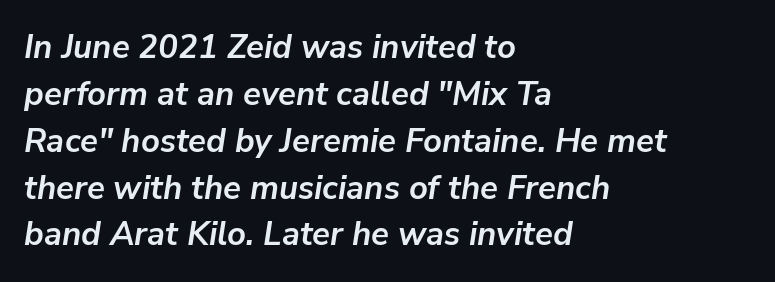
The image shows 33 px semibold type, italic (leaning right); set left-aligned, normal line spacing (1.42x), normal letter spacing, not underlined; low stroke contrast and a medium x-height.
